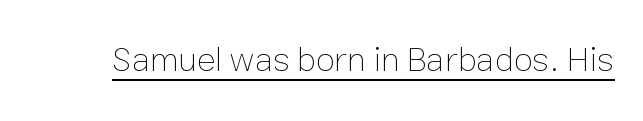
These glyphs show unthickened strokes, regular width or finer. This is roman type, the default non-slanted kind. Here the designer chose a conventional face with non-uniform glyph widths. In terms of letterspacing, this is plain default setting. Underlined type.
